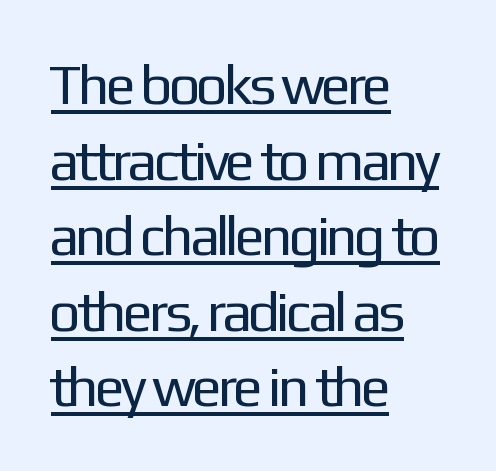
{"serif": "no", "italic": "no", "bold": "no", "weight": "regular", "width": "normal", "stroke_contrast": "low", "x_height": "medium", "monospaced": "no", "underline": "yes", "align": "left", "line_spacing": "normal", "line_spacing_ratio": 1.35, "letter_spacing": "normal", "letter_spacing_em": 0.0, "glyph_px": 56}
